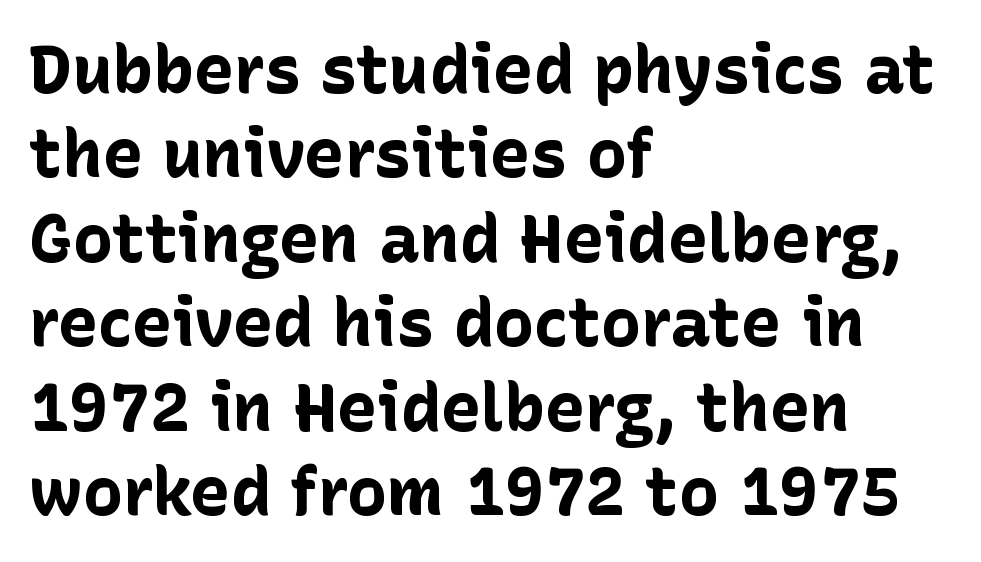
The image shows 67 px bold sans-serif type, upright; set left-aligned, normal line spacing (1.26x), normal letter spacing, not underlined; low stroke contrast and a medium x-height.
